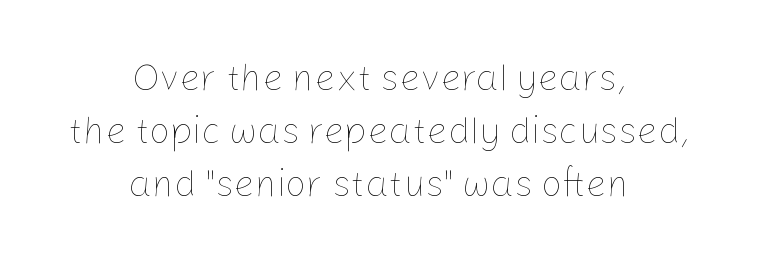
{"italic": "no", "bold": "no", "weight": "thin", "width": "normal", "stroke_contrast": "low", "x_height": "medium", "monospaced": "no", "underline": "no", "align": "center", "line_spacing": "normal", "line_spacing_ratio": 1.43, "letter_spacing": "normal", "letter_spacing_em": 0.0, "glyph_px": 37}
